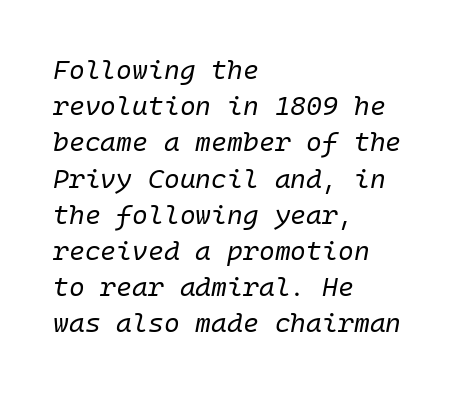
Q: Is the text bold? A: No.
Q: Is the text italic (slanted)? A: Yes, it leans right by about 10 degrees.
Q: Is the text underlined? A: No.
Q: How is the paragraph aligned? A: Left-aligned.
Q: Is the spacing between letters normal or unusually wide? A: Normal.
Q: Is the spacing between lines tight, normal or loose? A: Normal.
